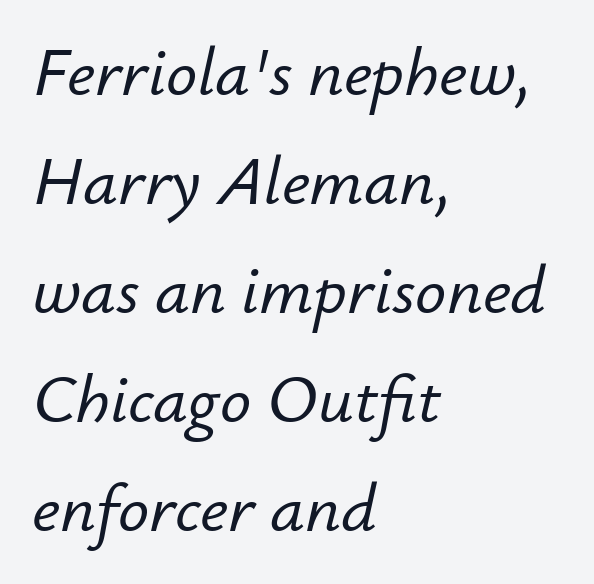
The image shows 69 px text type, italic (leaning right); set left-aligned, normal line spacing (1.58x), normal letter spacing, not underlined; low stroke contrast and a small x-height.
